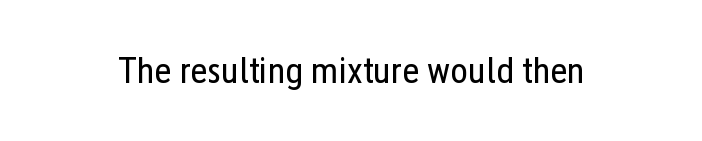
The letterforms sit shoulder to shoulder at normal distance. The rendering uses natural spacing where letterforms have individual widths. In terms of posture, this sample is upright. Unbolded letterforms with no extra heft. Check where the strokes stop: nothing finishes them off — pure sans.
